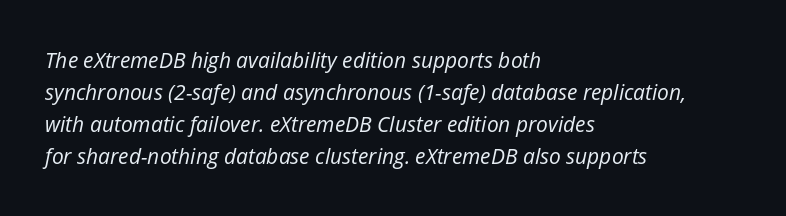
The image shows 21 px text type, italic (leaning right); set left-aligned, normal line spacing (1.52x), normal letter spacing, not underlined.
